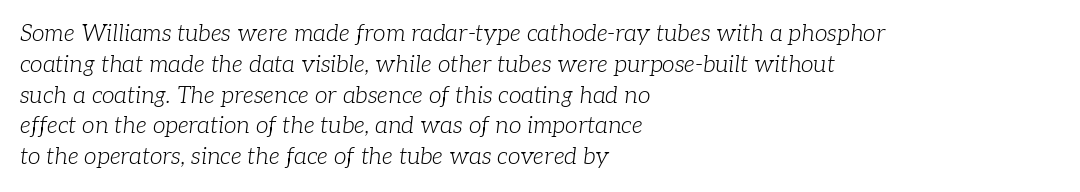
The image shows 23 px text type, italic (leaning right); set left-aligned, normal line spacing (1.34x), normal letter spacing, not underlined.
